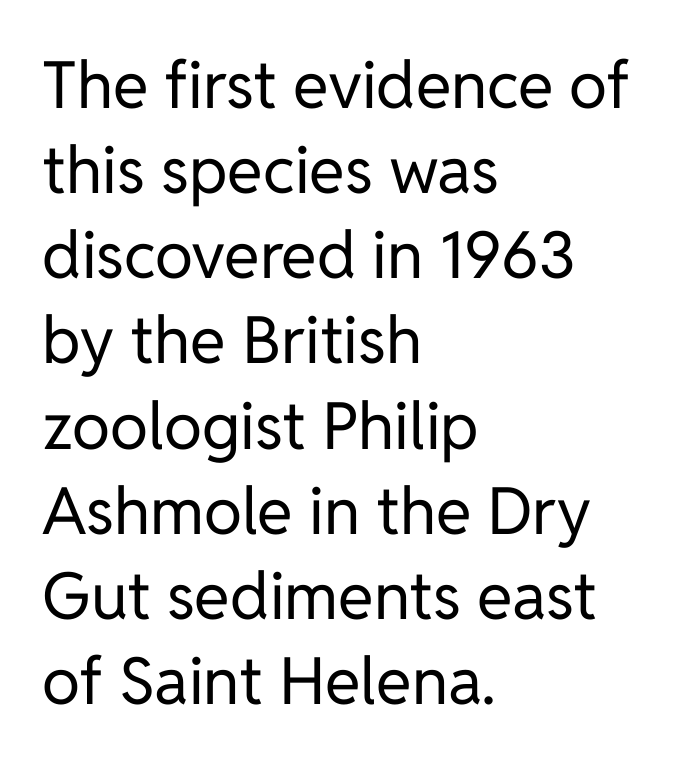
This is roman type, the default non-slanted kind. Just letters on the line, the space beneath them empty. Note: no serifs on the glyphs. Rows of type keep a routine distance in the vertical direction.
